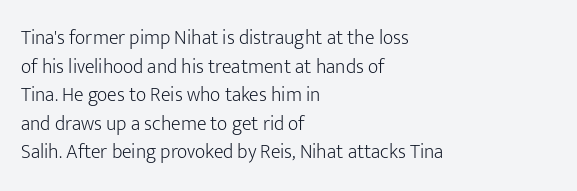
Honestly, the letter spacing is just normal — you wouldn't notice it. Every row of glyphs begins at an identical x-position on the left. The lettering holds an erect, upright posture throughout. A typesetter would call this leading conventional body-copy spacing.
